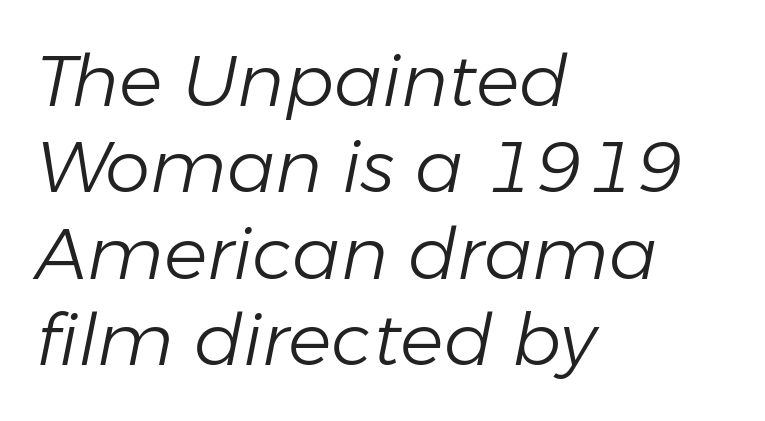
The font sits on the lighter half of the weight spectrum, regular included. Quick note: italic. Looks like regular typesetting: each glyph gets only the width it needs. Bare-footed words on every line. No extra tracking has been applied to these lines. The ragged edge is on the right, which tells us the setting is flush left.
